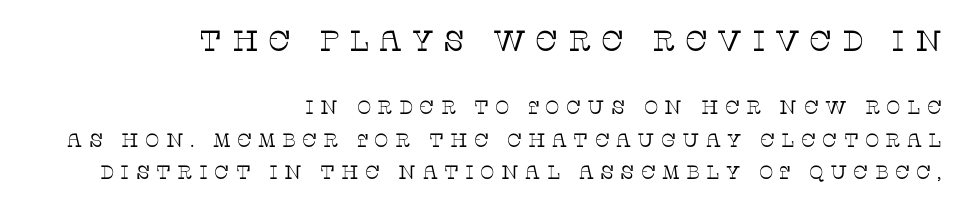
The image shows 29 px thin serif type, upright; set right-aligned, line spacing 1.72x, unusually wide letter spacing (+0.33 em), not underlined; the first (top) block is 1.53x larger; low stroke contrast and a large x-height.
